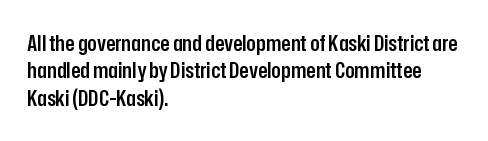
{"italic": "no", "bold": "semi", "underline": "no", "align": "left", "line_spacing_ratio": 1.24, "letter_spacing": "normal", "letter_spacing_em": 0.0, "glyph_px": 22}
